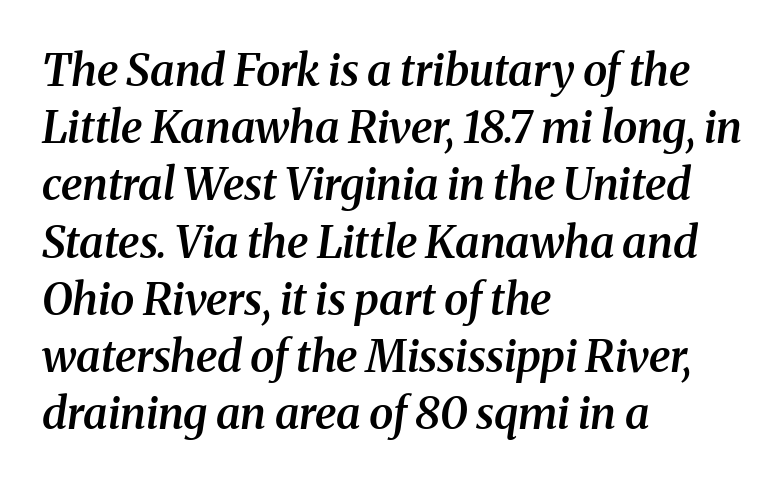
{"serif": "yes", "italic": "yes", "lean": "right", "slant_degrees": 8, "bold": "semi", "weight": "semibold", "width": "normal", "stroke_contrast": "medium", "x_height": "medium", "monospaced": "no", "underline": "no", "align": "left", "line_spacing": "normal", "line_spacing_ratio": 1.3, "letter_spacing": "normal", "letter_spacing_em": 0.0, "glyph_px": 44}
